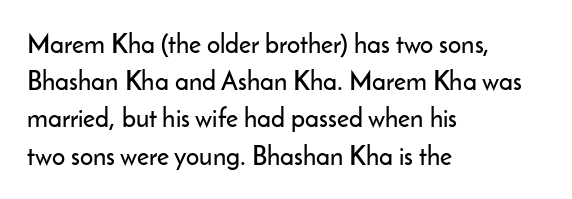
Q: Is the text italic (slanted)? A: No, it is upright.
Q: Is the text underlined? A: No.
Q: How is the paragraph aligned? A: Left-aligned.
Q: Is the spacing between letters normal or unusually wide? A: Normal.
Q: Is the spacing between lines tight, normal or loose? A: Normal.
